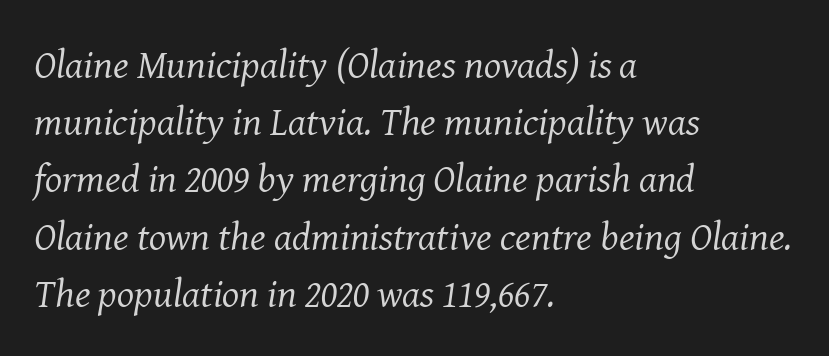
Q: Is the text bold? A: No.
Q: Is the text italic (slanted)? A: Yes, it leans right by about 8 degrees.
Q: Is the typeface a serif or a sans-serif typeface? A: Serif.
Q: Is the text underlined? A: No.
Q: How is the paragraph aligned? A: Left-aligned.
Q: Is the spacing between letters normal or unusually wide? A: Normal.
Q: Is the spacing between lines tight, normal or loose? A: Normal.
Q: Width (condensed, normal, or wide)? A: Normal.
Q: Stroke contrast? A: Medium.
Q: x-height? A: Medium.
Q: Monospaced? A: No.
